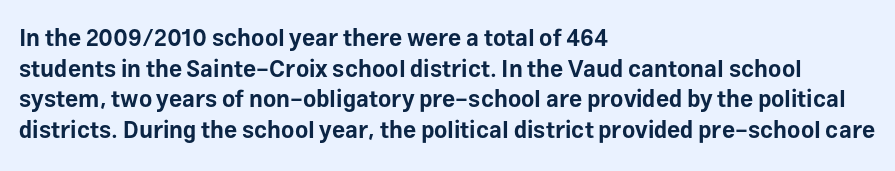
Q: Is the text bold? A: Yes.
Q: Is the text italic (slanted)? A: No, it is upright.
Q: Is the text underlined? A: No.
Q: How is the paragraph aligned? A: Left-aligned.
Q: Is the spacing between letters normal or unusually wide? A: Normal.
Q: Is the spacing between lines tight, normal or loose? A: Normal.
